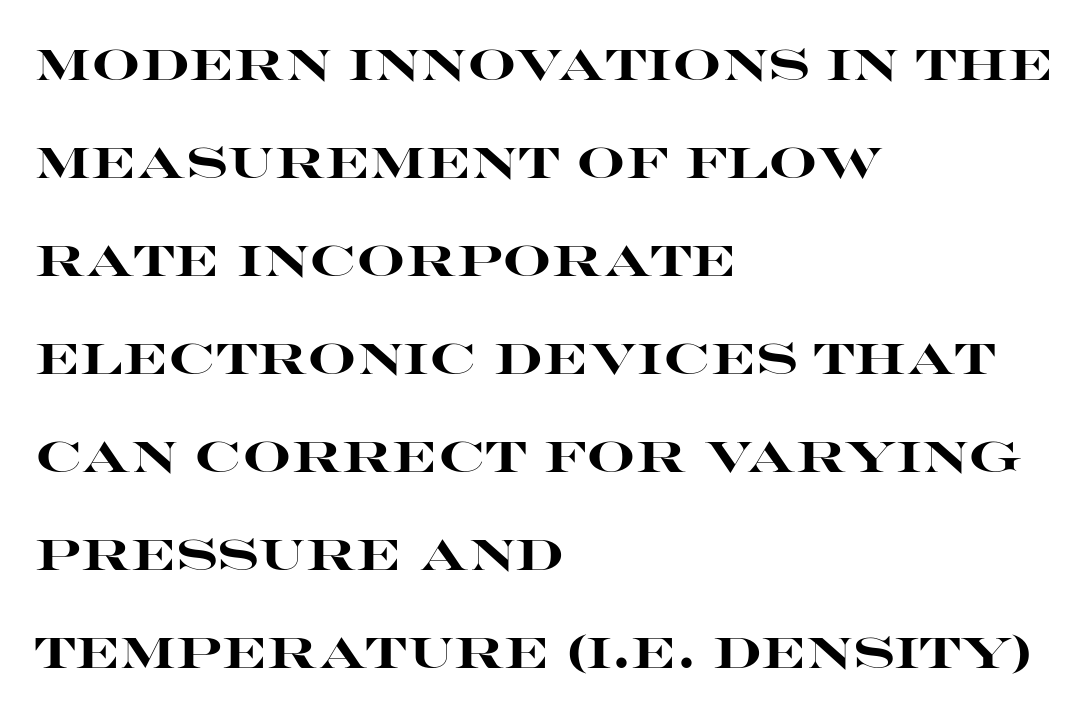
Compared with typical paragraphs, the rows here are farther apart. This is roman type, the default non-slanted kind. One-word summary of the alignment: left.
